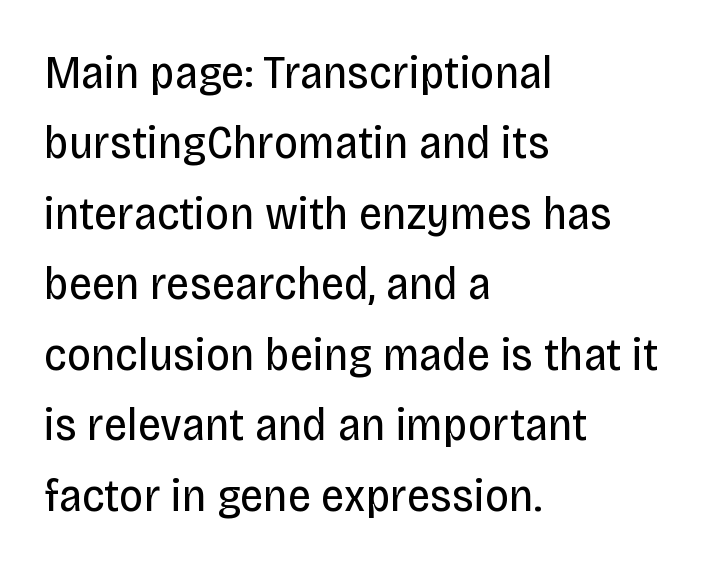
{"serif": "no", "italic": "no", "bold": "no", "weight": "regular", "width": "condensed", "stroke_contrast": "low", "x_height": "large", "monospaced": "no", "underline": "no", "align": "left", "line_spacing": "normal", "line_spacing_ratio": 1.5, "letter_spacing": "normal", "letter_spacing_em": 0.0, "glyph_px": 47}
